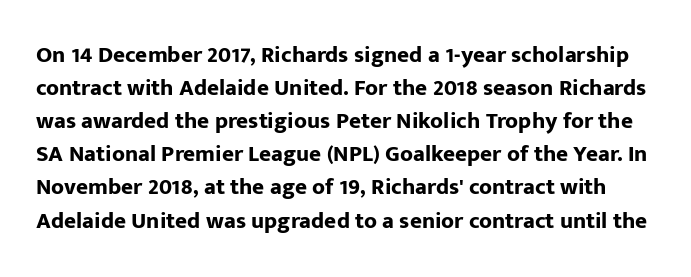
{"italic": "no", "bold": "yes", "underline": "no", "line_spacing": "normal", "line_spacing_ratio": 1.44, "letter_spacing": "normal", "letter_spacing_em": 0.0, "glyph_px": 23}
